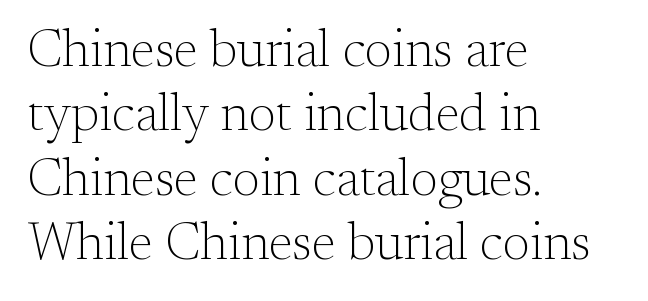
The rendering keeps characters at their native spacing. The face used here is seriffed, in the tradition of book romans. The font's upright variant was chosen for this text. Caption: multi-line text, flush left, ragged right.
